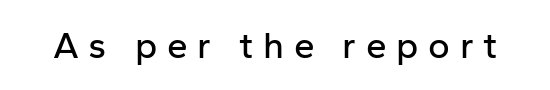
Q: Is the text italic (slanted)? A: No, it is upright.
Q: Is the typeface a serif or a sans-serif typeface? A: Sans-serif.
Q: Is the text underlined? A: No.
Q: Is the spacing between letters normal or unusually wide? A: Unusually wide.
Q: Width (condensed, normal, or wide)? A: Normal.
Q: Stroke contrast? A: Low.
Q: x-height? A: Medium.
Q: Monospaced? A: No.
